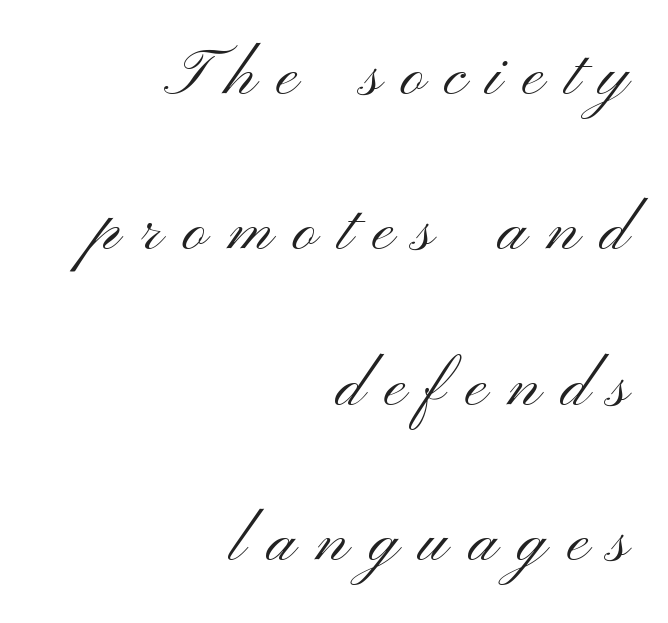
The image shows 65 px light, wide sans-serif type; set right-aligned, loose line spacing (2.39x), unusually wide letter spacing (+0.32 em), not underlined; medium stroke contrast and a small x-height.
